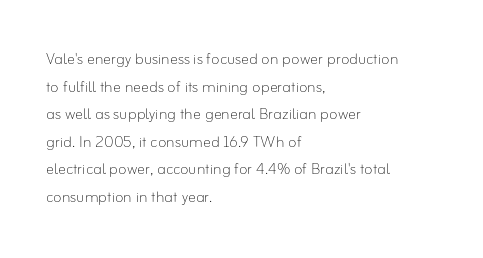
The image shows 20 px text type, upright; set left-aligned, normal line spacing (1.38x), normal letter spacing, not underlined.
